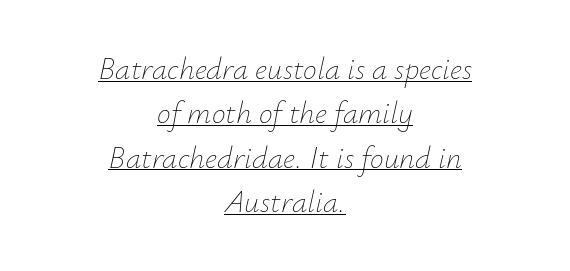
Q: Is the text bold? A: No.
Q: Is the text italic (slanted)? A: Yes, it leans right by about 12 degrees.
Q: Is the text underlined? A: Yes.
Q: How is the paragraph aligned? A: Centered.
Q: Is the spacing between letters normal or unusually wide? A: Normal.
Q: Is the spacing between lines tight, normal or loose? A: Normal.
Q: Width (condensed, normal, or wide)? A: Normal.
Q: Stroke contrast? A: Low.
Q: x-height? A: Small.
Q: Monospaced? A: No.
